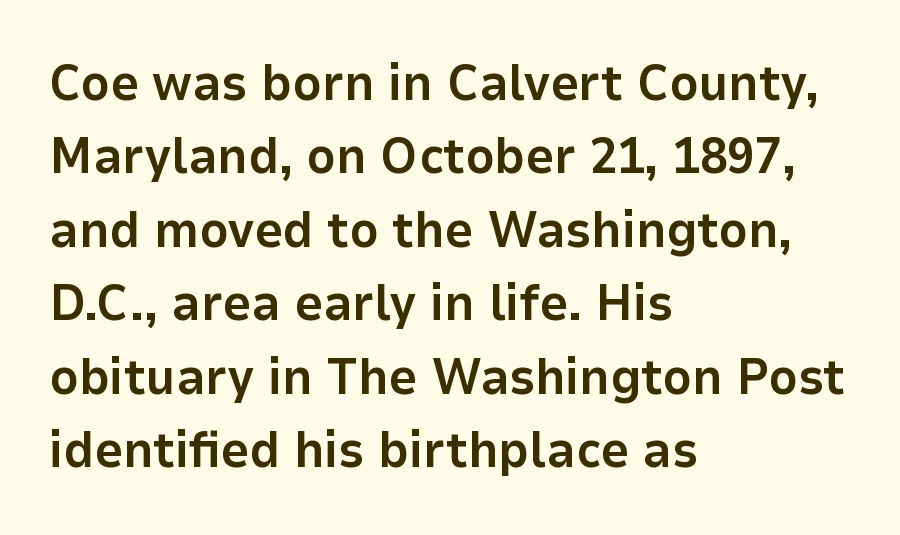
The image shows 50 px bold sans-serif type, upright; set left-aligned, normal line spacing (1.47x), normal letter spacing, not underlined; low stroke contrast and a medium x-height.
